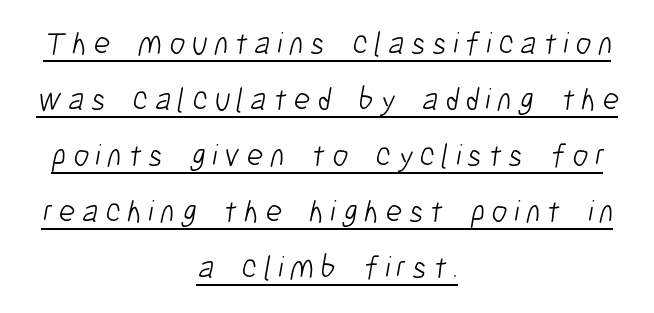
The letterforms stand isolated, each surrounded by extra space. Underlining? Definitely there. Are there feet on the stems? There aren't — it's a sans. Visually the block forms a symmetrical silhouette, jagged on both flanks. The passage shown is not bold in any degree.
